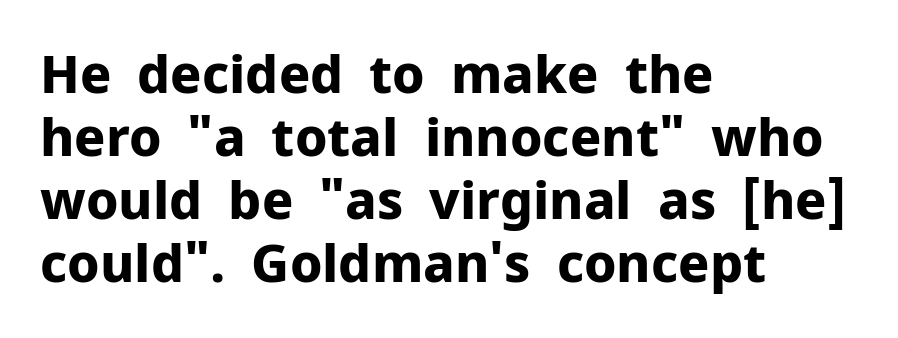
The image shows 52 px bold sans-serif type, upright; set left-aligned, line spacing 1.21x, normal letter spacing, not underlined; low stroke contrast and a medium x-height.
